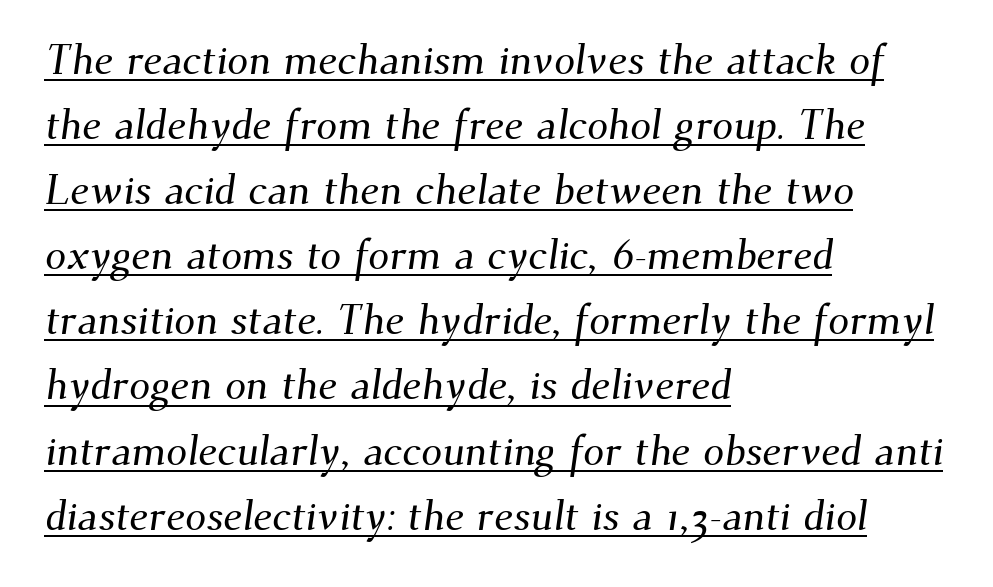
Q: Is the typeface a serif or a sans-serif typeface? A: Serif.
Q: Is the text underlined? A: Yes.
Q: How is the paragraph aligned? A: Left-aligned.
Q: Is the spacing between letters normal or unusually wide? A: Normal.
Q: Is the spacing between lines tight, normal or loose? A: Normal.
Q: Width (condensed, normal, or wide)? A: Normal.
Q: Stroke contrast? A: Medium.
Q: x-height? A: Small.
Q: Monospaced? A: No.
